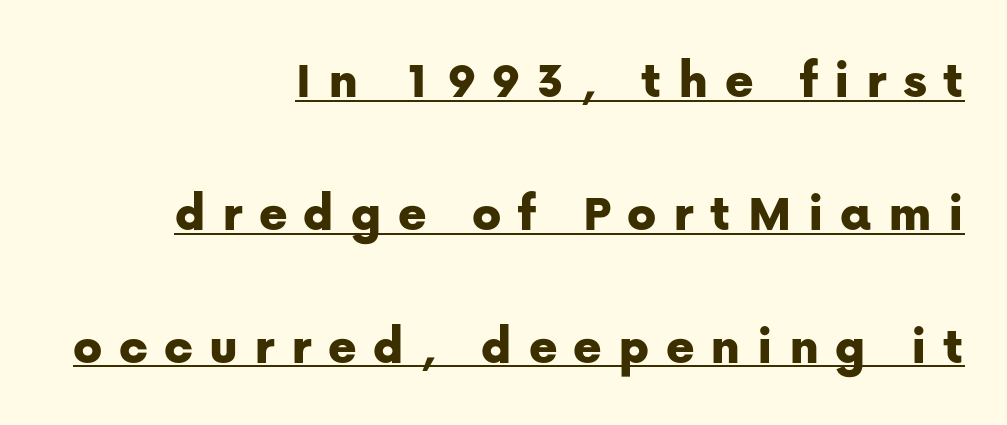
{"serif": "no", "italic": "no", "width": "normal", "stroke_contrast": "low", "x_height": "medium", "monospaced": "no", "underline": "yes", "align": "right", "line_spacing": "loose", "line_spacing_ratio": 2.46, "letter_spacing": "wide", "letter_spacing_em": 0.3, "glyph_px": 54}
